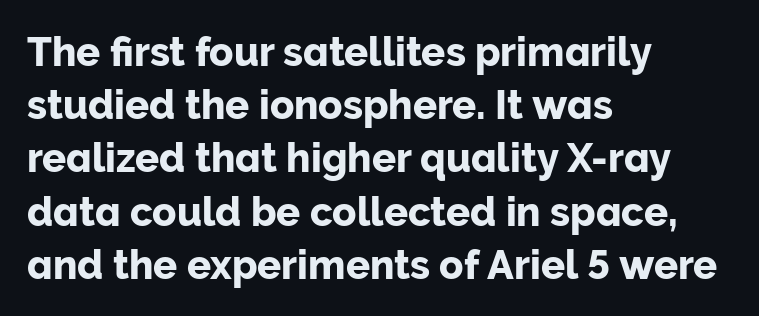
{"serif": "no", "italic": "no", "width": "normal", "stroke_contrast": "low", "x_height": "medium", "monospaced": "no", "underline": "no", "align": "left", "line_spacing": "normal", "line_spacing_ratio": 1.33, "letter_spacing": "normal", "letter_spacing_em": 0.0, "glyph_px": 40}
